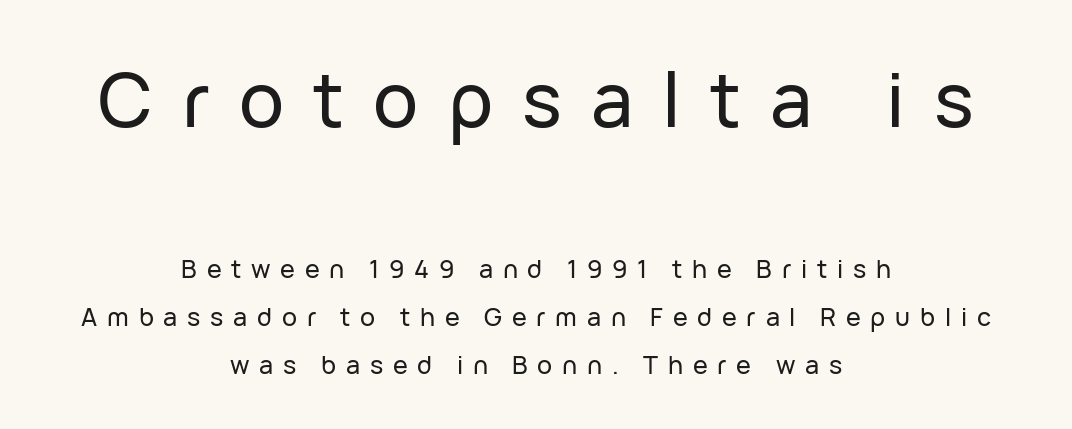
Grotesque or geometric, the face here clearly has no serifs. The letters advance in unequal steps, a hallmark of proportional type. A typesetter would mark this as roman, not italic. Glyph-to-glyph distance is far greater than everyday printed text. Notice the wide empty band between every row — that's loose leading.
